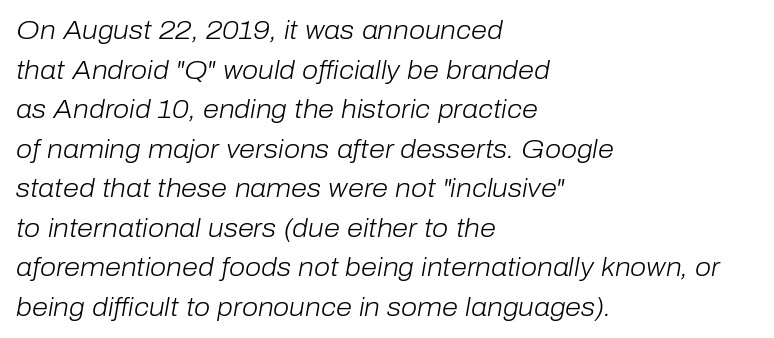
Q: Is the text bold? A: No.
Q: Is the text italic (slanted)? A: Yes, it leans right by about 10 degrees.
Q: Is the text underlined? A: No.
Q: How is the paragraph aligned? A: Left-aligned.
Q: Is the spacing between letters normal or unusually wide? A: Normal.
Q: Is the spacing between lines tight, normal or loose? A: Normal.
